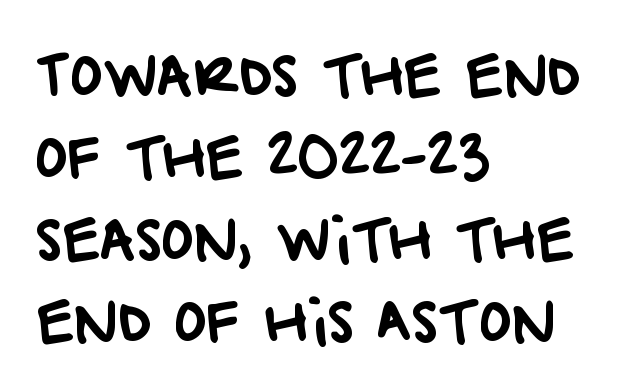
The image shows 55 px sans-serif type; set left-aligned, normal line spacing (1.49x), normal letter spacing, not underlined; low stroke contrast and a large x-height.
